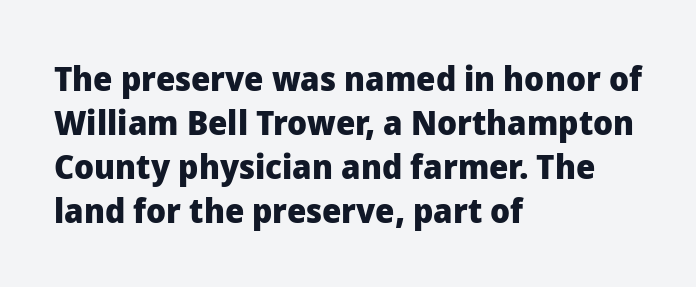
The image shows 34 px heavy sans-serif type, upright; set left-aligned, normal line spacing (1.29x), normal letter spacing, not underlined; low stroke contrast and a medium x-height.
